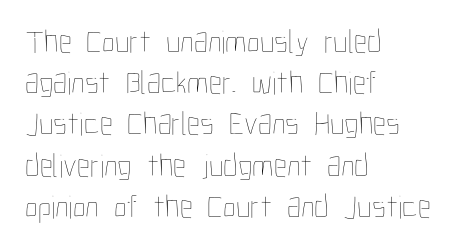
{"italic": "no", "bold": "no", "weight": "thin", "width": "condensed", "stroke_contrast": "low", "x_height": "medium", "monospaced": "no", "underline": "no", "align": "left", "line_spacing": "normal", "line_spacing_ratio": 1.25, "letter_spacing": "normal", "letter_spacing_em": 0.0, "glyph_px": 33}
